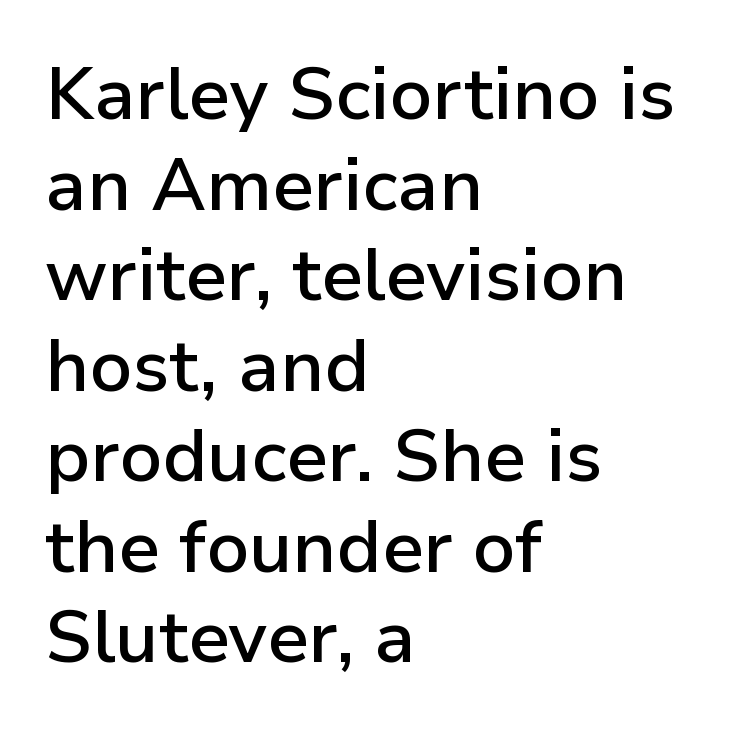
Q: Is the text bold? A: Semi-bold.
Q: Is the text italic (slanted)? A: No, it is upright.
Q: Is the typeface a serif or a sans-serif typeface? A: Sans-serif.
Q: Is the text underlined? A: No.
Q: How is the paragraph aligned? A: Left-aligned.
Q: Is the spacing between letters normal or unusually wide? A: Normal.
Q: Width (condensed, normal, or wide)? A: Normal.
Q: Stroke contrast? A: Low.
Q: x-height? A: Medium.
Q: Monospaced? A: No.
